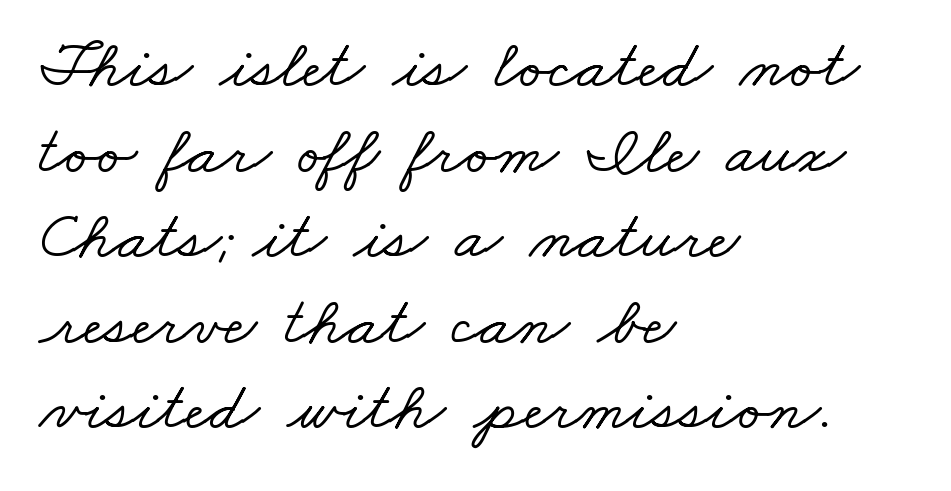
{"serif": "yes", "width": "wide", "stroke_contrast": "low", "x_height": "small", "monospaced": "no", "underline": "no", "align": "left", "line_spacing_ratio": 1.24, "letter_spacing": "normal", "letter_spacing_em": 0.0, "glyph_px": 69}
